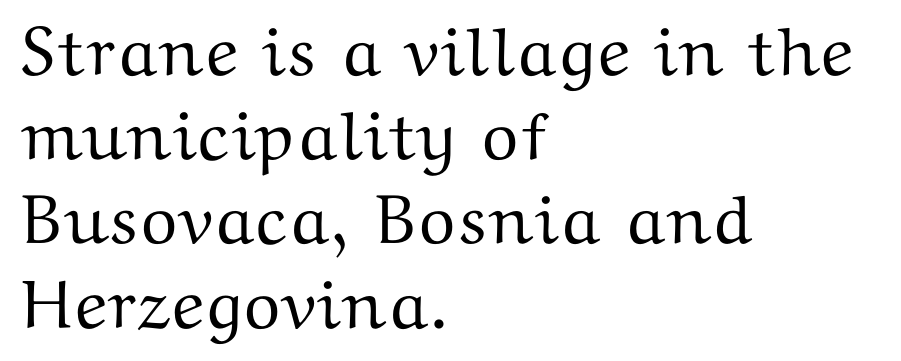
The image shows 69 px wide serif type, upright; set left-aligned, line spacing 1.22x, normal letter spacing, not underlined; medium stroke contrast and a medium x-height.
